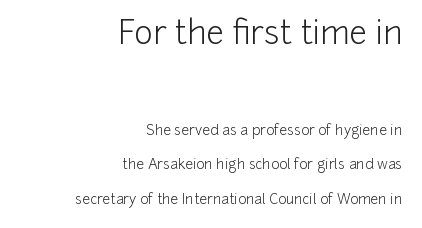
The image shows 32 px light sans-serif type, upright; set right-aligned, loose line spacing (2.45x), normal letter spacing, not underlined; the first (top) block is 2.29x larger; low stroke contrast and a medium x-height.
